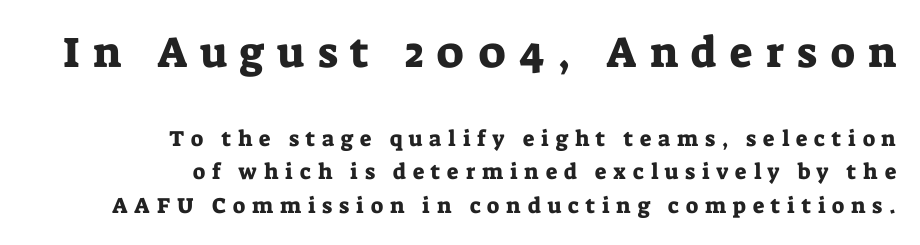
Size contrast runs from large at the top to small at the bottom. Think of a printed novel: that variable character pitch is what you see here. The line texture is sparse and dotted thanks to wide tracking. Italic: no, the glyphs are upright roman. Is this a sans? No — the strokes have serifs.
